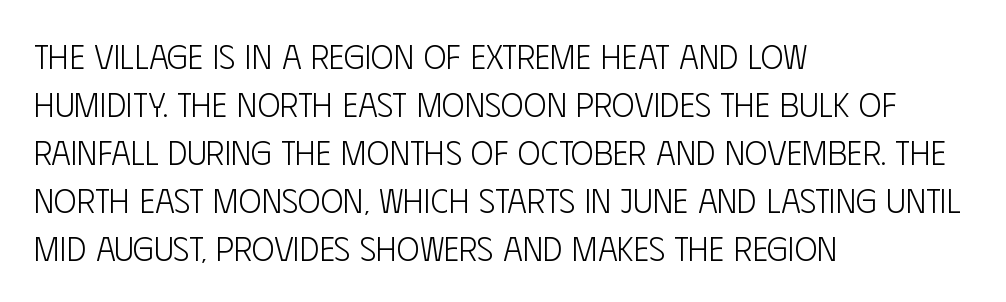
Spacing verdict: proportional, widths tailored to each character. Letterform terminals end flat and unadorned throughout the passage. A roman cut, with each character standing at attention. Short and long lines alike share a common starting point at left.
